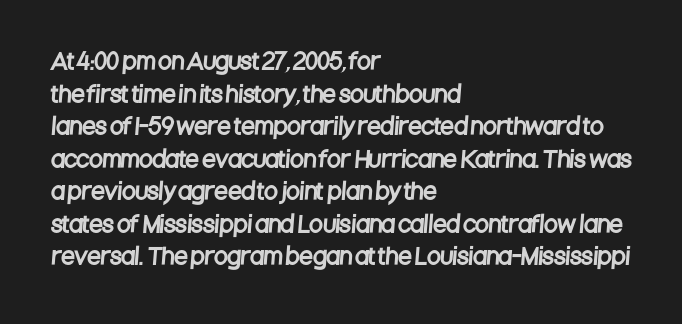
This sample is left-justified, so line endings fall wherever the words run out. Glyph-to-glyph distance matches everyday printed text. Each row of text sits above clean, open space. The space between consecutive lines is moderate.
